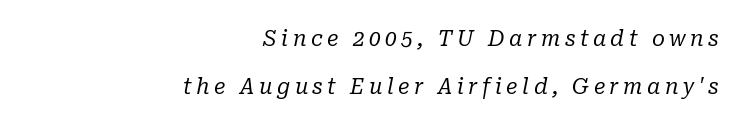
{"italic": "yes", "lean": "right", "slant_degrees": 10, "bold": "no", "underline": "no", "align": "right", "line_spacing": "loose", "line_spacing_ratio": 2.3, "letter_spacing": "wide", "letter_spacing_em": 0.21, "glyph_px": 21}
